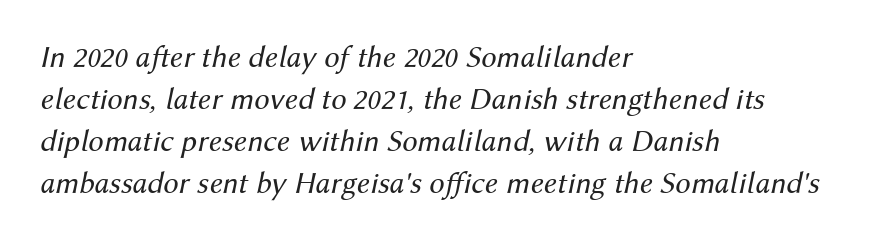
Q: Is the text bold? A: No.
Q: Is the text italic (slanted)? A: Yes, it leans right by about 12 degrees.
Q: Is the text underlined? A: No.
Q: How is the paragraph aligned? A: Left-aligned.
Q: Is the spacing between letters normal or unusually wide? A: Normal.
Q: Is the spacing between lines tight, normal or loose? A: Normal.
Q: Width (condensed, normal, or wide)? A: Normal.
Q: Stroke contrast? A: Medium.
Q: x-height? A: Medium.
Q: Monospaced? A: No.
